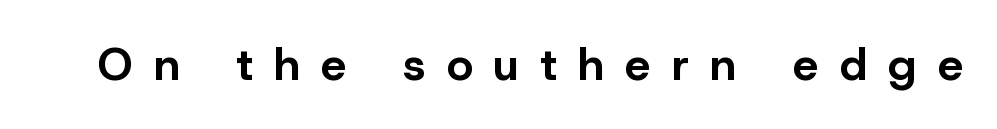
{"serif": "no", "italic": "no", "bold": "yes", "weight": "bold", "width": "normal", "stroke_contrast": "low", "x_height": "medium", "monospaced": "no", "underline": "no", "letter_spacing": "wide", "letter_spacing_em": 0.48, "glyph_px": 45}
